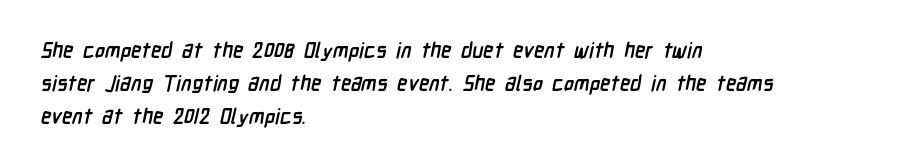
Q: Is the text bold? A: Yes.
Q: Is the text underlined? A: No.
Q: How is the paragraph aligned? A: Left-aligned.
Q: Is the spacing between letters normal or unusually wide? A: Normal.
Q: Is the spacing between lines tight, normal or loose? A: Normal.
